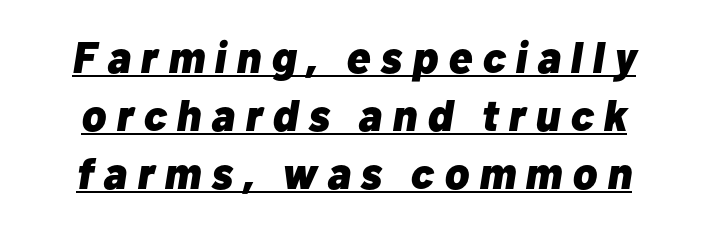
The image shows 44 px heavy type, italic (leaning right); set centered, normal line spacing (1.32x), unusually wide letter spacing (+0.23 em), underlined; low stroke contrast and a medium x-height.
